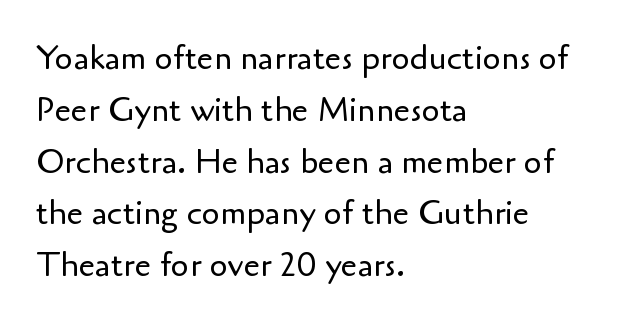
{"serif": "no", "italic": "no", "bold": "no", "weight": "regular", "width": "normal", "stroke_contrast": "low", "x_height": "small", "monospaced": "no", "underline": "no", "align": "left", "line_spacing": "normal", "line_spacing_ratio": 1.57, "letter_spacing": "normal", "letter_spacing_em": 0.0, "glyph_px": 33}
